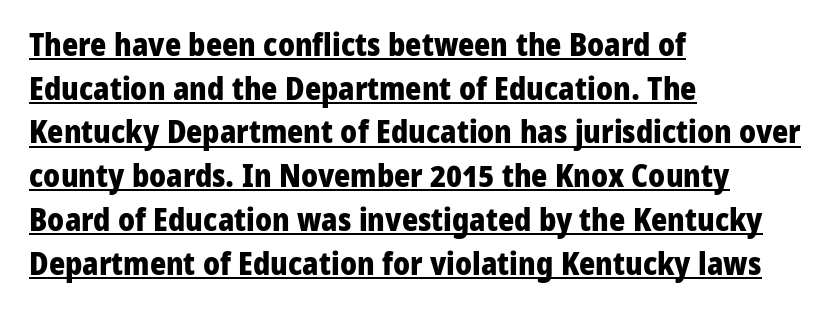
Q: Is the text bold? A: Yes.
Q: Is the text italic (slanted)? A: No, it is upright.
Q: Is the typeface a serif or a sans-serif typeface? A: Sans-serif.
Q: Is the text underlined? A: Yes.
Q: How is the paragraph aligned? A: Left-aligned.
Q: Is the spacing between letters normal or unusually wide? A: Normal.
Q: Is the spacing between lines tight, normal or loose? A: Normal.
Q: Width (condensed, normal, or wide)? A: Normal.
Q: Stroke contrast? A: Low.
Q: x-height? A: Medium.
Q: Monospaced? A: No.
